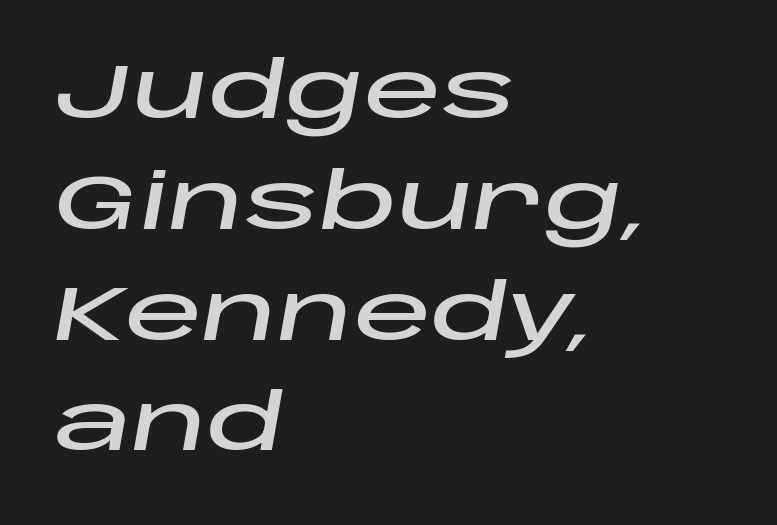
The image shows 78 px wide type, italic (leaning right); set left-aligned, normal line spacing (1.42x), normal letter spacing, not underlined; low stroke contrast and a large x-height.
